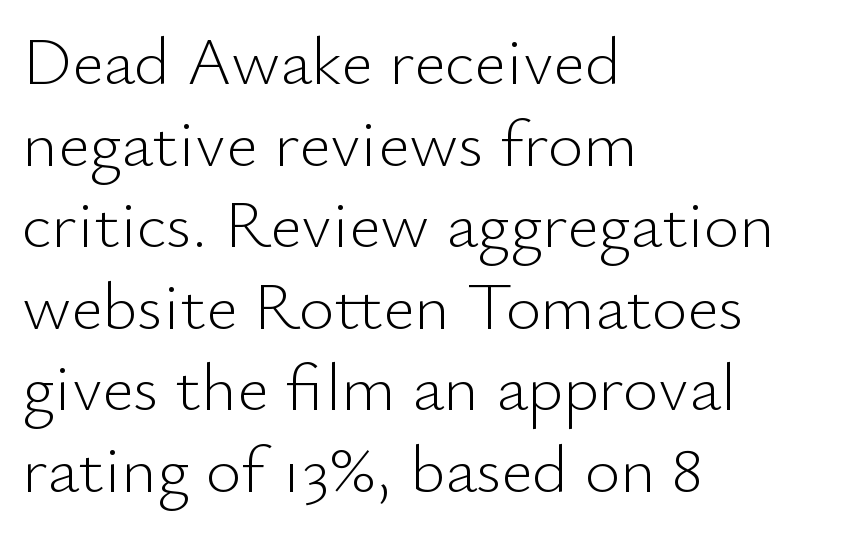
Q: Is the text bold? A: No.
Q: Is the text italic (slanted)? A: No, it is upright.
Q: Is the typeface a serif or a sans-serif typeface? A: Sans-serif.
Q: Is the text underlined? A: No.
Q: How is the paragraph aligned? A: Left-aligned.
Q: Is the spacing between letters normal or unusually wide? A: Normal.
Q: Width (condensed, normal, or wide)? A: Normal.
Q: Stroke contrast? A: Low.
Q: x-height? A: Small.
Q: Monospaced? A: No.
